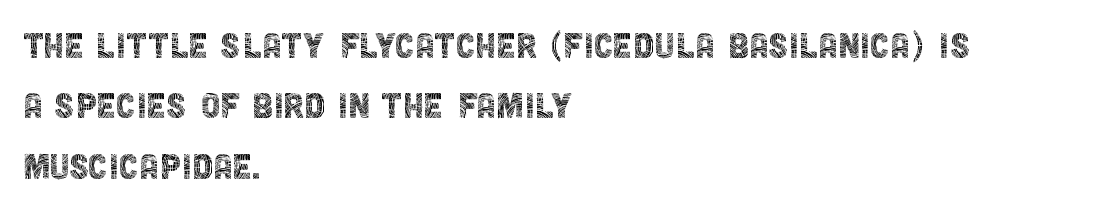
The image shows 44 px thin, condensed sans-serif type, upright; set left-aligned, normal line spacing (1.37x), normal letter spacing, not underlined; a large x-height.
